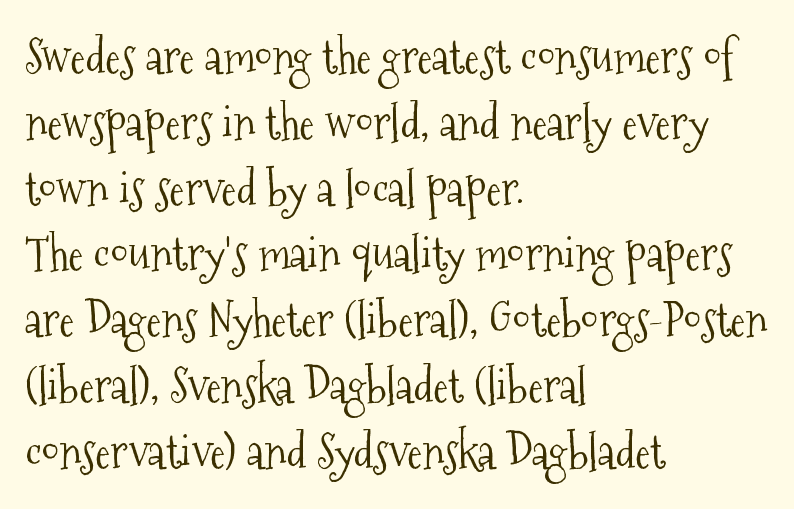
{"serif": "yes", "italic": "no", "bold": "no", "weight": "light", "width": "condensed", "stroke_contrast": "medium", "x_height": "medium", "monospaced": "no", "underline": "no", "align": "left", "line_spacing": "normal", "line_spacing_ratio": 1.43, "letter_spacing": "normal", "letter_spacing_em": 0.0, "glyph_px": 46}
